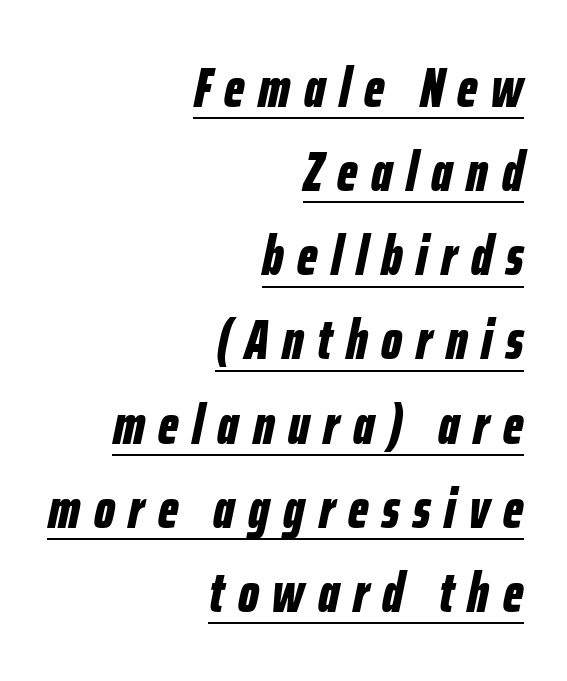
The image shows 55 px bold, condensed type, italic (leaning right); set right-aligned, normal line spacing (1.53x), unusually wide letter spacing (+0.25 em), underlined; low stroke contrast and a medium x-height.
